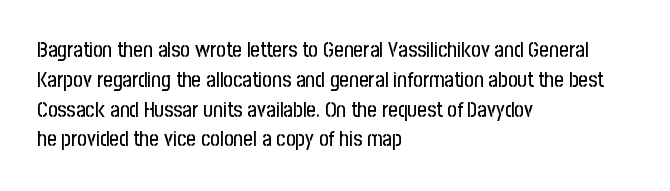
The image shows 21 px text type, upright; set left-aligned, normal line spacing (1.42x), normal letter spacing, not underlined.
